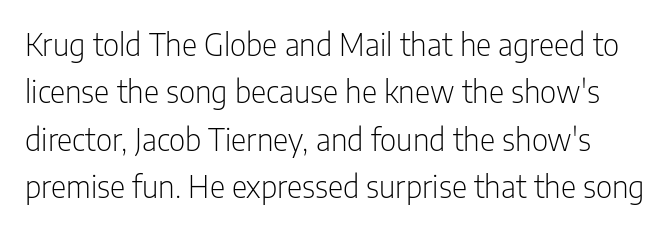
{"serif": "no", "italic": "no", "bold": "no", "weight": "light", "width": "condensed", "stroke_contrast": "low", "x_height": "medium", "monospaced": "no", "underline": "no", "line_spacing": "normal", "line_spacing_ratio": 1.58, "letter_spacing": "normal", "letter_spacing_em": 0.0, "glyph_px": 30}
